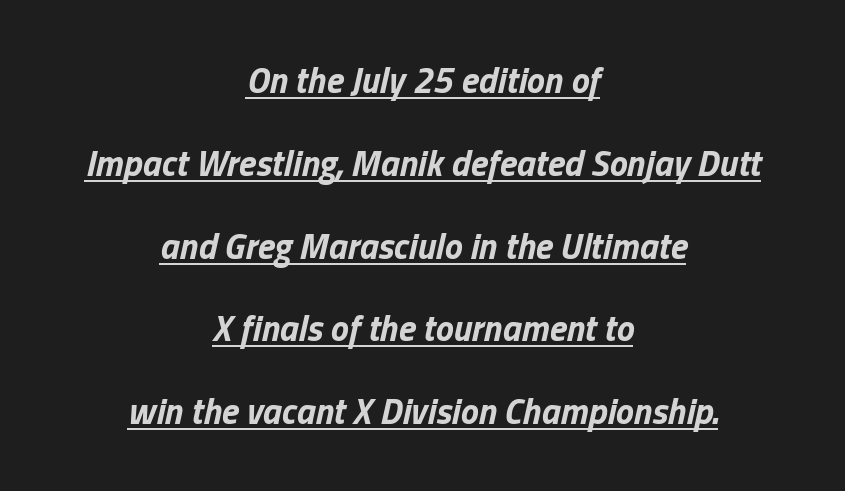
{"italic": "yes", "lean": "right", "slant_degrees": 13, "bold": "yes", "weight": "bold", "width": "normal", "stroke_contrast": "low", "x_height": "medium", "monospaced": "no", "underline": "yes", "align": "center", "line_spacing": "loose", "line_spacing_ratio": 2.3, "letter_spacing": "normal", "letter_spacing_em": 0.0, "glyph_px": 36}
